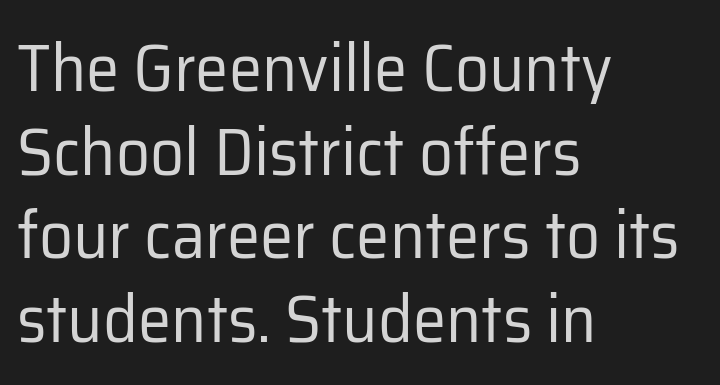
This sample uses an upright cut, with every glyph sitting square on the baseline. This reads as an unemphasized weight, regular at the heaviest. Letter spacing: default. The letters advance in unequal steps, a hallmark of proportional type. The typesetter chose a ragged-right arrangement here.
